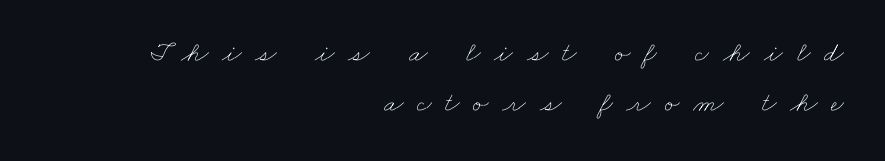
The image shows 28 px thin, wide type; set right-aligned, line spacing 1.77x, unusually wide letter spacing (+0.49 em), not underlined; low stroke contrast and a small x-height.
